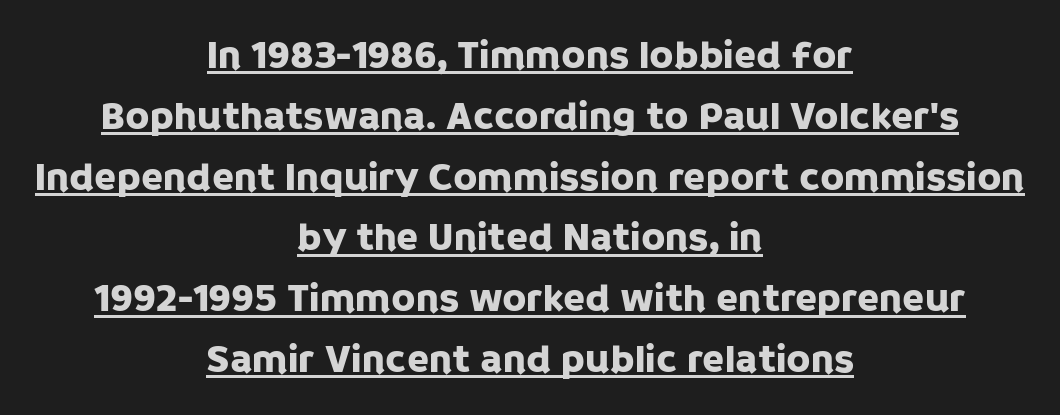
The image shows 40 px sans-serif type, upright; set centered, normal line spacing (1.52x), normal letter spacing, underlined; low stroke contrast and a large x-height.
